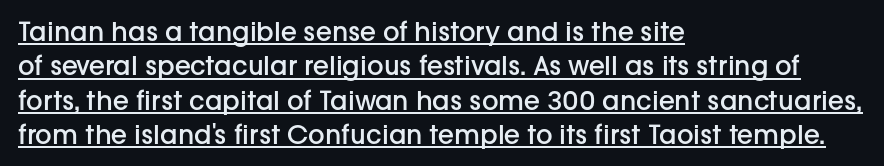
Q: Is the text bold? A: Semi-bold.
Q: Is the text italic (slanted)? A: No, it is upright.
Q: Is the text underlined? A: Yes.
Q: How is the paragraph aligned? A: Left-aligned.
Q: Is the spacing between letters normal or unusually wide? A: Normal.
Q: Is the spacing between lines tight, normal or loose? A: Normal.
